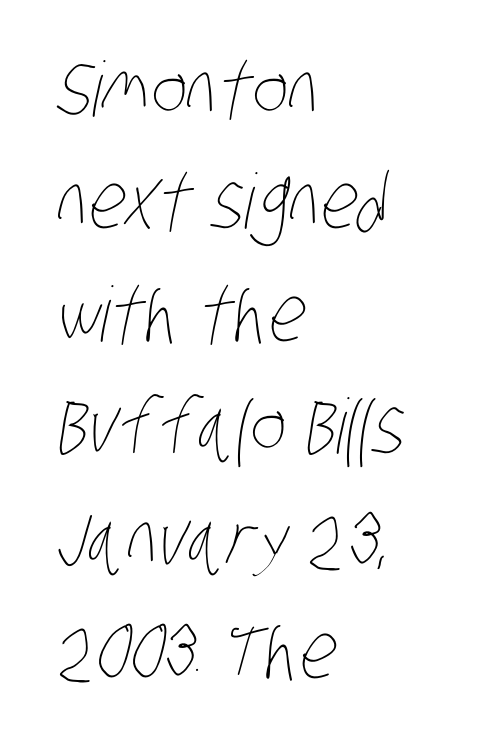
The image shows 76 px thin, condensed type; set left-aligned, normal line spacing (1.48x), normal letter spacing, not underlined; low stroke contrast and a large x-height.
